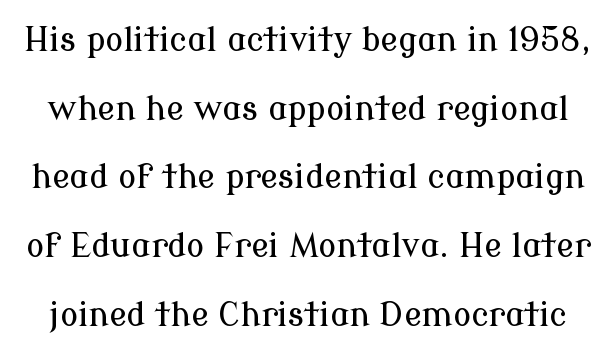
{"serif": "yes", "italic": "no", "width": "normal", "stroke_contrast": "low", "x_height": "medium", "monospaced": "no", "underline": "no", "line_spacing": "loose", "line_spacing_ratio": 2.08, "letter_spacing": "normal", "letter_spacing_em": 0.0, "glyph_px": 33}
